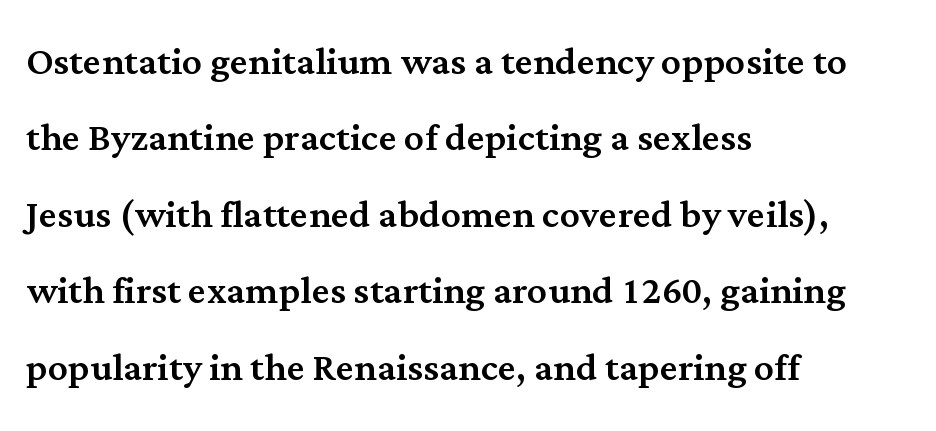
{"serif": "yes", "italic": "no", "width": "normal", "stroke_contrast": "medium", "x_height": "medium", "monospaced": "no", "underline": "no", "align": "left", "line_spacing": "normal", "line_spacing_ratio": 1.53, "letter_spacing": "normal", "letter_spacing_em": 0.0, "glyph_px": 50}
